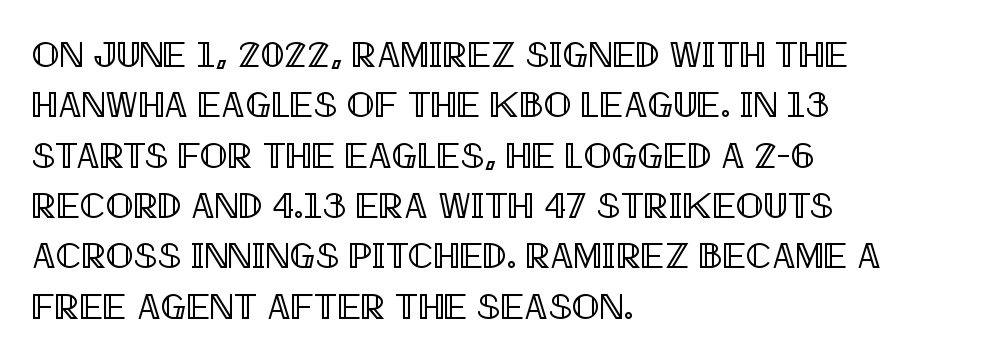
The image shows 37 px condensed type, upright; set left-aligned, normal line spacing (1.36x), normal letter spacing, not underlined; a large x-height.
